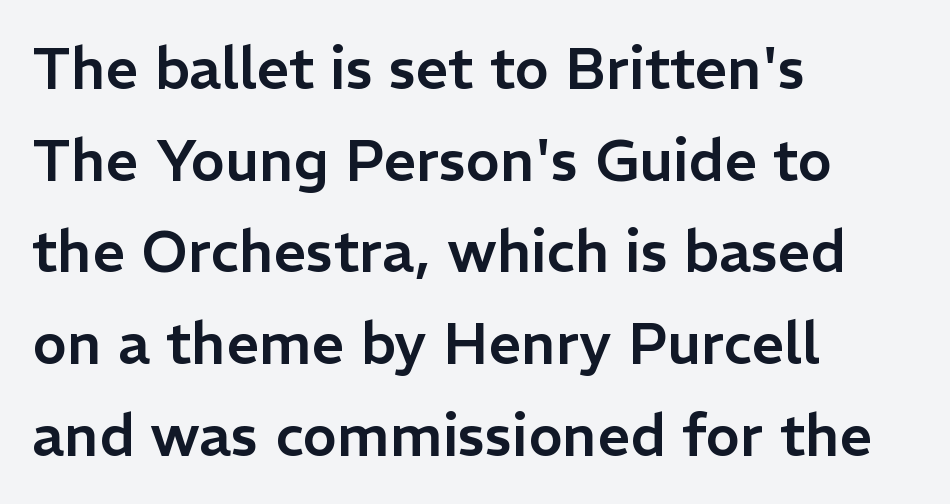
In terms of posture, this sample is upright. These lines are composed in type without serifs. A typesetter would call this leading conventional body-copy spacing. Leftover space on each line is placed entirely after the last word. A typesetter would call this zero additional tracking.
